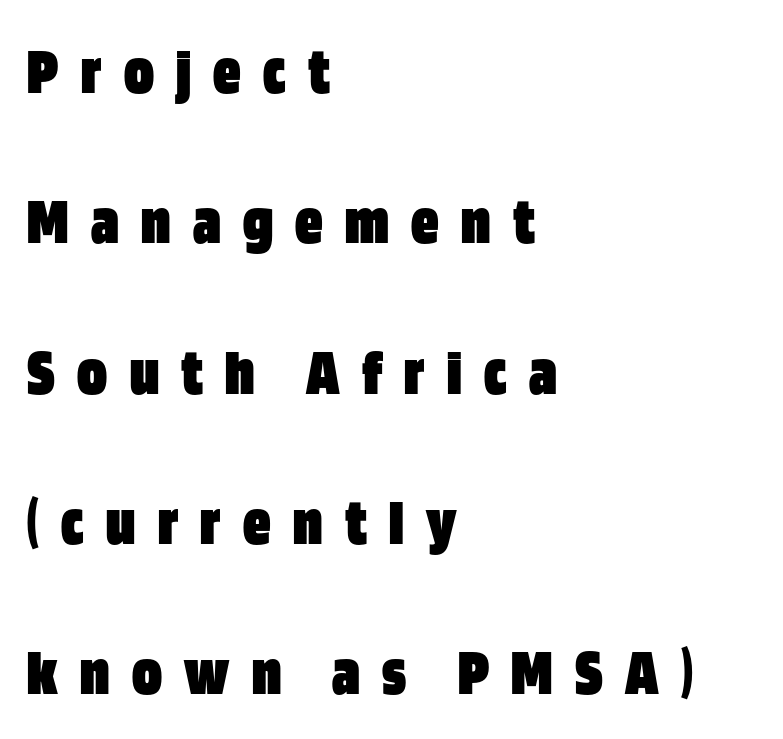
Q: Is the text bold? A: Yes.
Q: Is the text italic (slanted)? A: No, it is upright.
Q: Is the typeface a serif or a sans-serif typeface? A: Sans-serif.
Q: Is the text underlined? A: No.
Q: How is the paragraph aligned? A: Left-aligned.
Q: Is the spacing between letters normal or unusually wide? A: Unusually wide.
Q: Is the spacing between lines tight, normal or loose? A: Loose.
Q: Width (condensed, normal, or wide)? A: Condensed.
Q: Stroke contrast? A: Low.
Q: x-height? A: Large.
Q: Monospaced? A: No.
